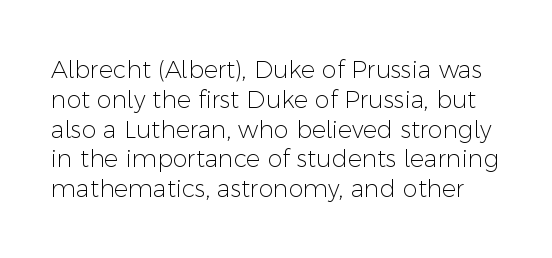
No letter is thick-stroked: the sample isn't bold. Honestly, the letter spacing is just normal — you wouldn't notice it. Each row of text sits above clean, open space. Posture: straight, roman, zero tilt.
